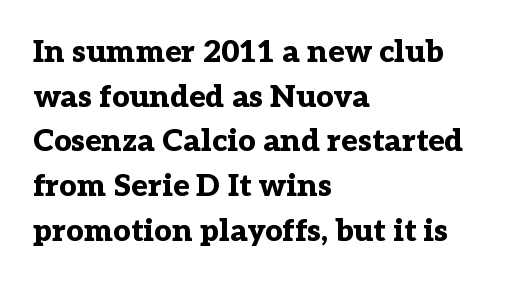
The image shows 31 px bold serif type, upright; set left-aligned, normal line spacing (1.44x), normal letter spacing, not underlined; low stroke contrast and a medium x-height.
